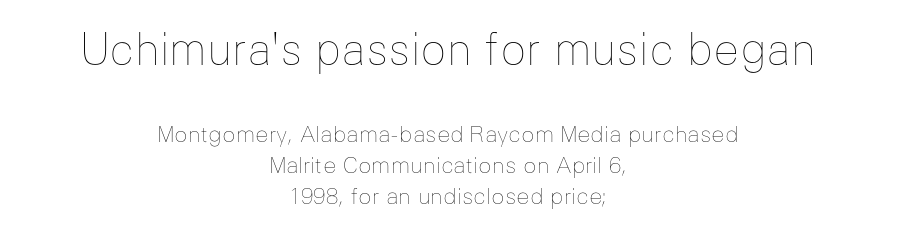
Reading top to bottom, the characters get smaller at the block break. Character widths vary here, with narrow letters taking less room than wide ones. Weight: not bold — regular or lighter. The typesetter chose a symmetrical, centered arrangement here. If you measured baseline to baseline, you'd find a middling distance.
